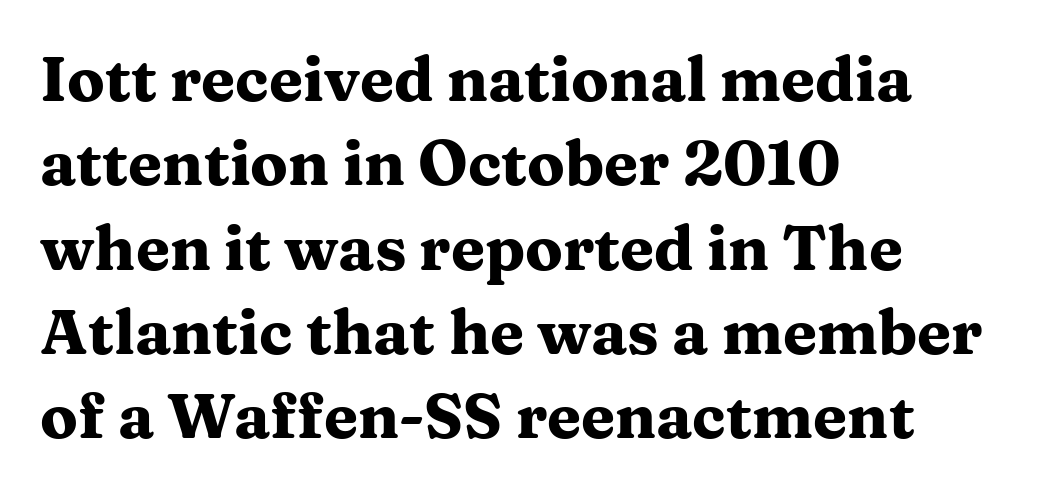
The zone under the glyphs is completely vacant. A typesetter would call this proportional, since set widths differ per character. Rendered with straight, roman letterforms. Regular leading.
